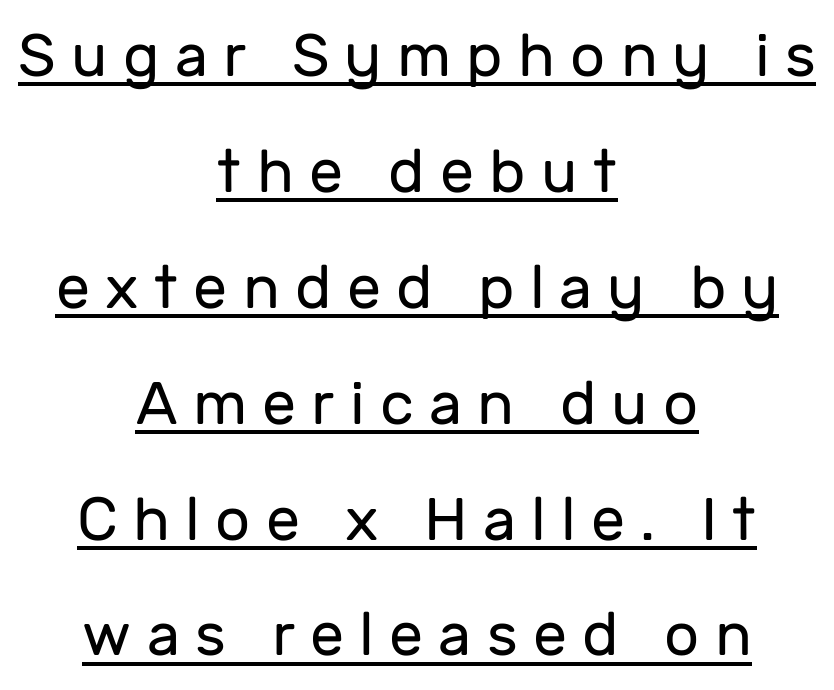
In CSS terms this would be text-align: center. This reads as an unemphasized weight, regular at the heaviest. The glyphs are accompanied by a horizontal stroke just below them. A sans-serif font was chosen for this passage.
